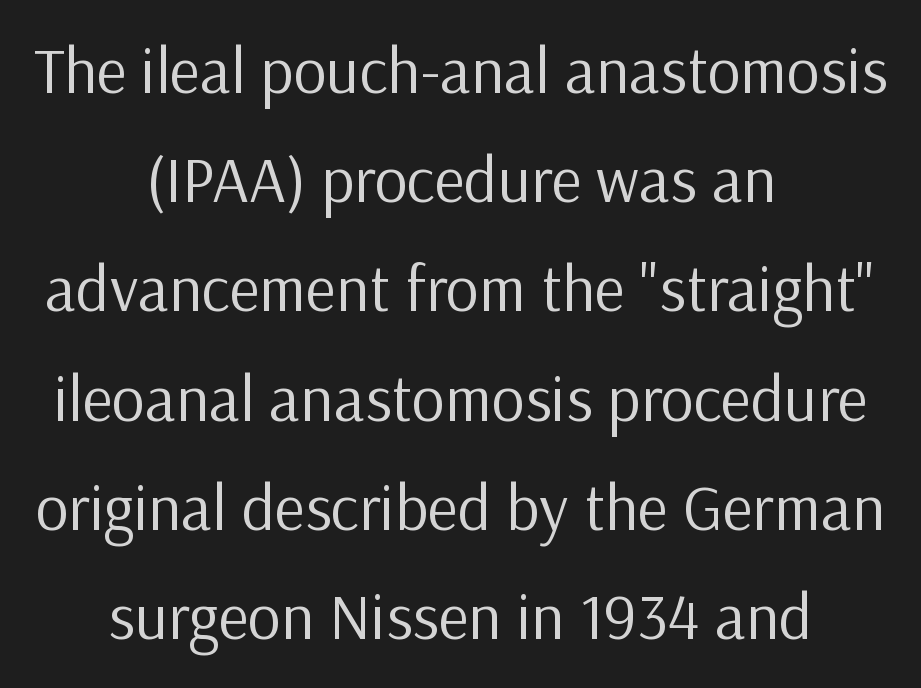
{"serif": "no", "italic": "no", "bold": "no", "weight": "regular", "width": "normal", "stroke_contrast": "low", "x_height": "medium", "monospaced": "no", "underline": "no", "align": "center", "line_spacing": "normal", "line_spacing_ratio": 1.68, "letter_spacing": "normal", "letter_spacing_em": 0.0, "glyph_px": 65}
